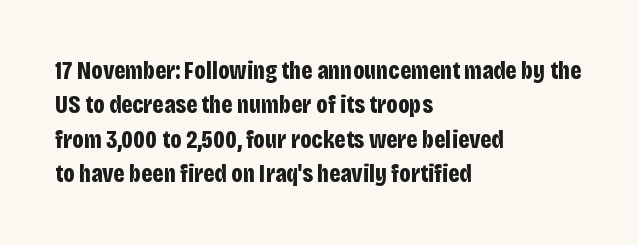
Plain, unruled lines of type. Italic: no, the glyphs are upright roman. The face used here has the dense, thick strokes of a bold. Compared with typical paragraphs, the rows here are spaced about the same. The paragraph has a hard left edge and a soft right edge. Here the glyphs are tracked normally, forming tight word shapes.
